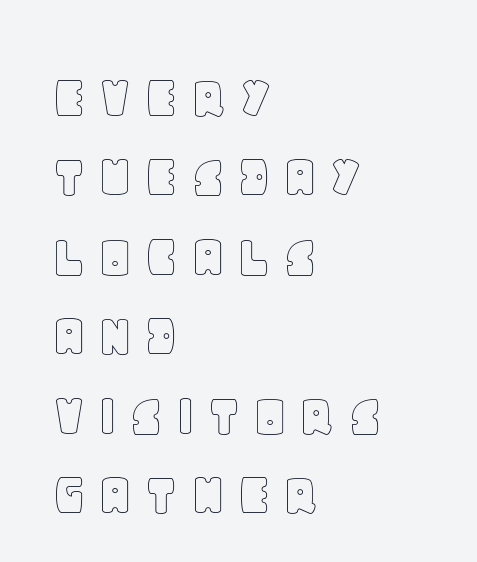
The image shows 63 px text type, upright; set left-aligned, normal line spacing (1.26x), not underlined; a large x-height.
